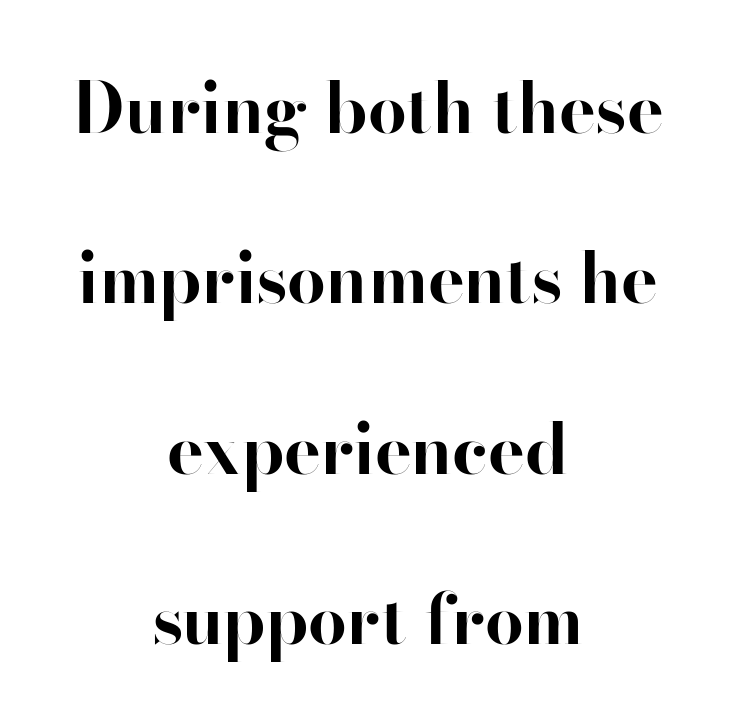
Q: Is the text bold? A: Yes.
Q: Is the text italic (slanted)? A: No, it is upright.
Q: Is the typeface a serif or a sans-serif typeface? A: Sans-serif.
Q: Is the text underlined? A: No.
Q: How is the paragraph aligned? A: Centered.
Q: Is the spacing between letters normal or unusually wide? A: Normal.
Q: Is the spacing between lines tight, normal or loose? A: Loose.
Q: Width (condensed, normal, or wide)? A: Normal.
Q: Stroke contrast? A: High.
Q: x-height? A: Small.
Q: Monospaced? A: No.
